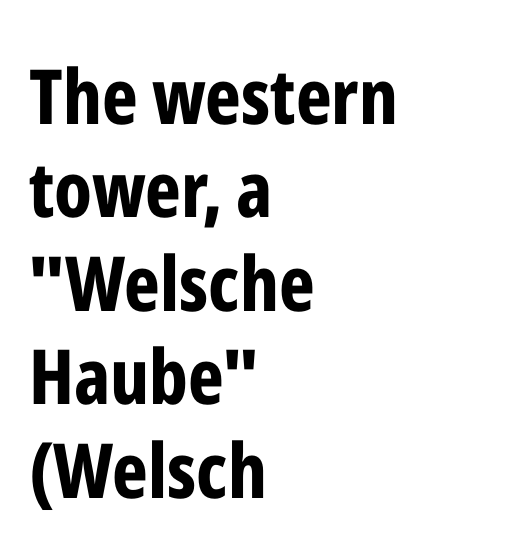
Q: Is the text bold? A: Yes.
Q: Is the text italic (slanted)? A: No, it is upright.
Q: Is the typeface a serif or a sans-serif typeface? A: Sans-serif.
Q: Is the text underlined? A: No.
Q: How is the paragraph aligned? A: Left-aligned.
Q: Is the spacing between letters normal or unusually wide? A: Normal.
Q: Width (condensed, normal, or wide)? A: Condensed.
Q: Stroke contrast? A: Low.
Q: x-height? A: Medium.
Q: Monospaced? A: No.
